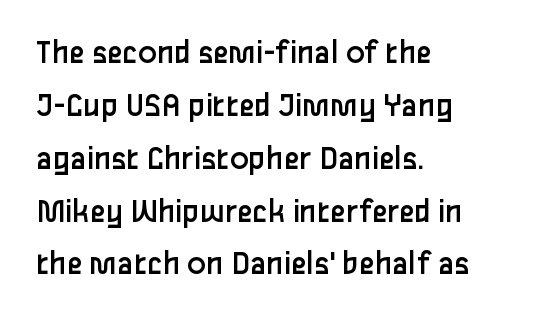
The image shows 35 px regular-weight sans-serif type, upright; set left-aligned, normal line spacing (1.51x), normal letter spacing, not underlined; low stroke contrast and a medium x-height.
